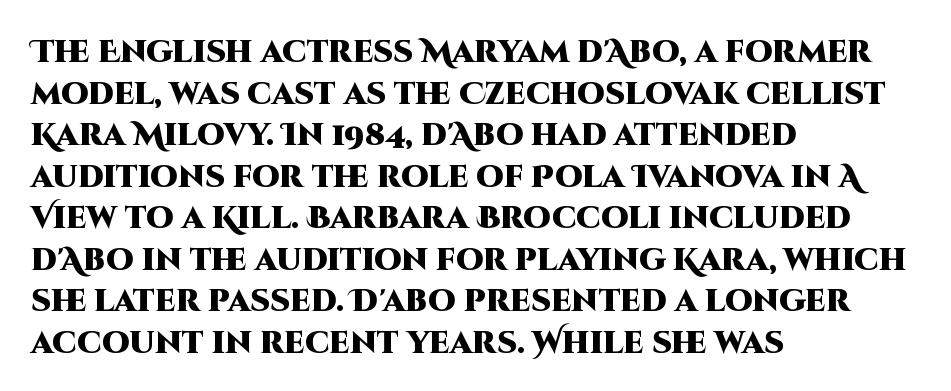
The image shows 31 px heavy sans-serif type, upright; set left-aligned, normal line spacing (1.34x), normal letter spacing, not underlined; high stroke contrast and a large x-height.
